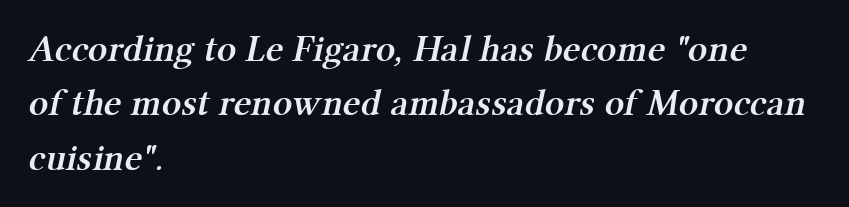
{"serif": "yes", "bold": "semi", "weight": "semibold", "width": "normal", "stroke_contrast": "medium", "x_height": "medium", "monospaced": "no", "underline": "no", "align": "left", "line_spacing": "normal", "line_spacing_ratio": 1.43, "letter_spacing": "normal", "letter_spacing_em": 0.0, "glyph_px": 38}
